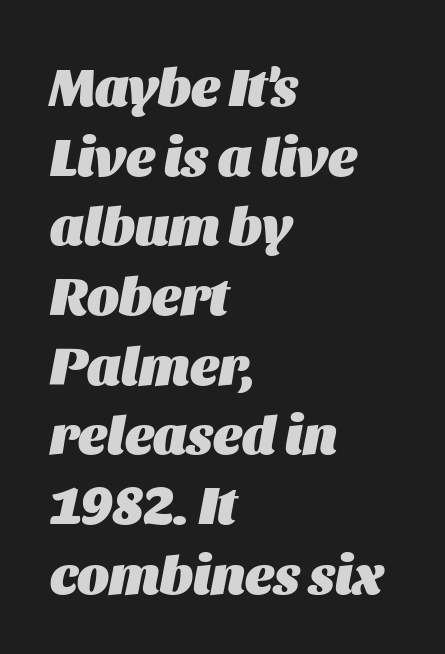
Is there much room between lines? A standard amount, neither cramped nor airy. Words appear dense and cohesive because spacing is normal. Where is the straight margin? On the left. The passage shown is not underscored anywhere.
